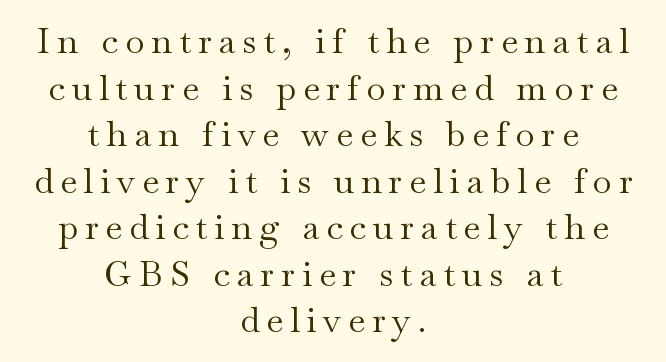
Q: Is the text bold? A: No.
Q: Is the text italic (slanted)? A: No, it is upright.
Q: Is the typeface a serif or a sans-serif typeface? A: Serif.
Q: Is the text underlined? A: No.
Q: How is the paragraph aligned? A: Centered.
Q: Is the spacing between letters normal or unusually wide? A: Unusually wide.
Q: Is the spacing between lines tight, normal or loose? A: Normal.
Q: Width (condensed, normal, or wide)? A: Wide.
Q: Stroke contrast? A: Medium.
Q: x-height? A: Small.
Q: Monospaced? A: No.
